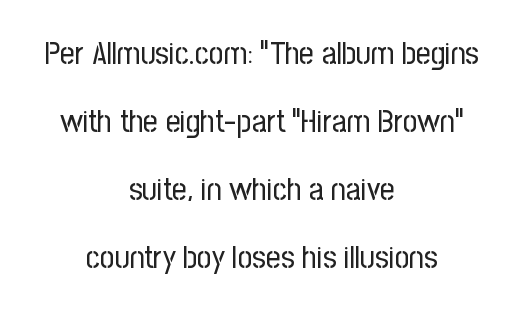
Q: Is the text bold? A: No.
Q: Is the text italic (slanted)? A: No, it is upright.
Q: Is the typeface a serif or a sans-serif typeface? A: Sans-serif.
Q: Is the text underlined? A: No.
Q: How is the paragraph aligned? A: Centered.
Q: Is the spacing between letters normal or unusually wide? A: Normal.
Q: Is the spacing between lines tight, normal or loose? A: Loose.
Q: Width (condensed, normal, or wide)? A: Condensed.
Q: Stroke contrast? A: Low.
Q: x-height? A: Medium.
Q: Monospaced? A: No.
